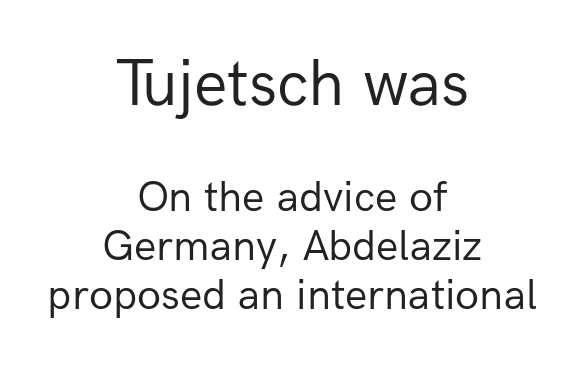
A typesetter would mark this as roman, not italic. Varying glyph widths throughout — classic text-font behaviour. Has an underline been added? It has not. The letterforms sit at book weight or below. To sum up the face: it is a sans, with no serifs.
